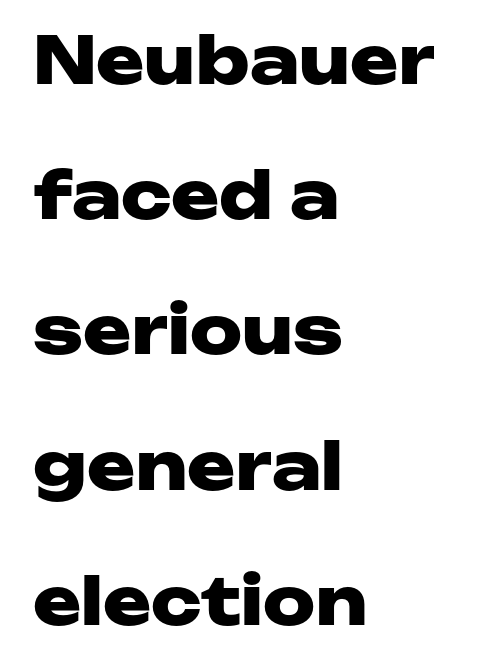
{"serif": "no", "italic": "no", "bold": "yes", "weight": "heavy", "width": "wide", "stroke_contrast": "low", "x_height": "medium", "monospaced": "no", "underline": "no", "align": "left", "line_spacing": "loose", "line_spacing_ratio": 2.08, "letter_spacing": "normal", "letter_spacing_em": 0.0, "glyph_px": 65}
